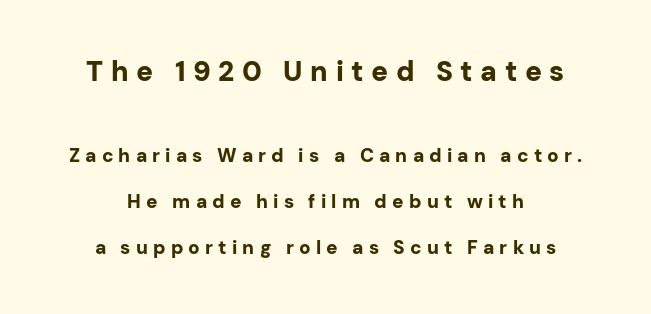
Q: Is the text bold? A: Yes.
Q: Is the text italic (slanted)? A: No, it is upright.
Q: Is the typeface a serif or a sans-serif typeface? A: Sans-serif.
Q: Is the text underlined? A: No.
Q: How is the paragraph aligned? A: Centered.
Q: Is the spacing between letters normal or unusually wide? A: Unusually wide.
Q: Is the spacing between lines tight, normal or loose? A: Loose.
Q: Which block of text is set in a larger size, the first (top) or the second (bottom)? A: The first (top) one.
Q: Width (condensed, normal, or wide)? A: Normal.
Q: Stroke contrast? A: Low.
Q: x-height? A: Medium.
Q: Monospaced? A: No.
